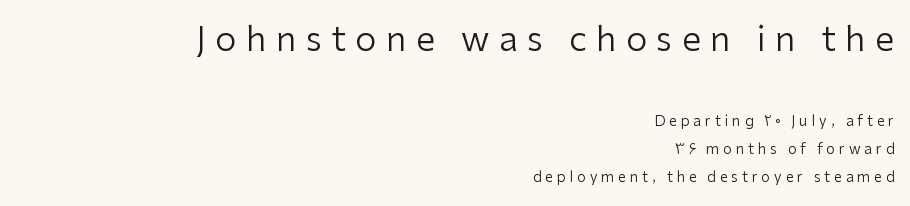
{"serif": "no", "italic": "no", "bold": "no", "weight": "regular", "width": "normal", "stroke_contrast": "low", "x_height": "medium", "monospaced": "no", "underline": "no", "align": "right", "line_spacing": "loose", "line_spacing_ratio": 2.0, "letter_spacing": "wide", "letter_spacing_em": 0.28, "larger_block": "first", "size_ratio": 2.43, "glyph_px": 34}
